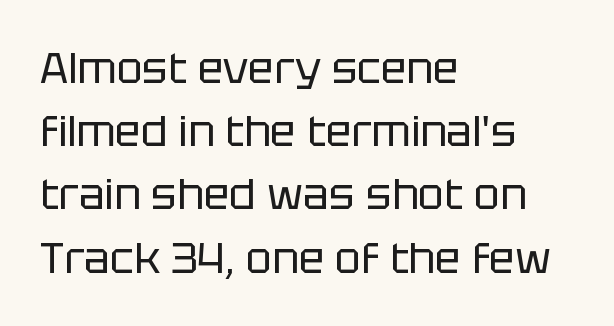
Is there much room between lines? A standard amount, neither cramped nor airy. Varying glyph widths throughout — classic text-font behaviour. The gaps between neighbouring characters are ordinary and unremarkable. This is roman type, the default non-slanted kind. The area under the type is left untouched. Nothing sits at the stroke ends, so this counts as sans-serif.
